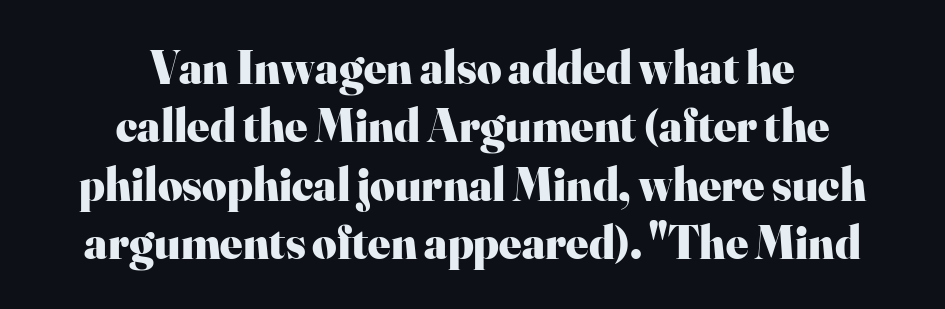
The text was rendered using a seriffed face with decorative stroke endings. Short and long lines alike share a common midpoint. Think of a printed novel: that variable character pitch is what you see here. Unmarked baselines from the first word to the last.
